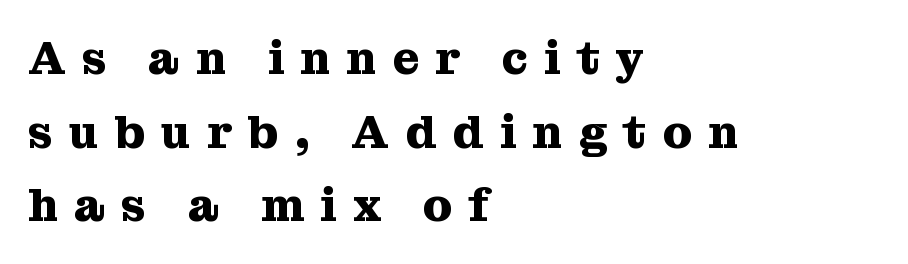
{"serif": "yes", "italic": "no", "bold": "yes", "weight": "heavy", "width": "normal", "stroke_contrast": "medium", "x_height": "medium", "monospaced": "no", "underline": "no", "align": "left", "line_spacing": "normal", "line_spacing_ratio": 1.6, "letter_spacing": "wide", "letter_spacing_em": 0.35, "glyph_px": 46}
